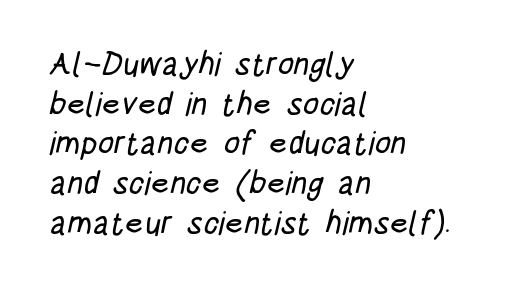
{"serif": "no", "width": "condensed", "stroke_contrast": "low", "x_height": "large", "monospaced": "no", "underline": "no", "align": "left", "line_spacing_ratio": 1.24, "letter_spacing": "normal", "letter_spacing_em": 0.0, "glyph_px": 32}
